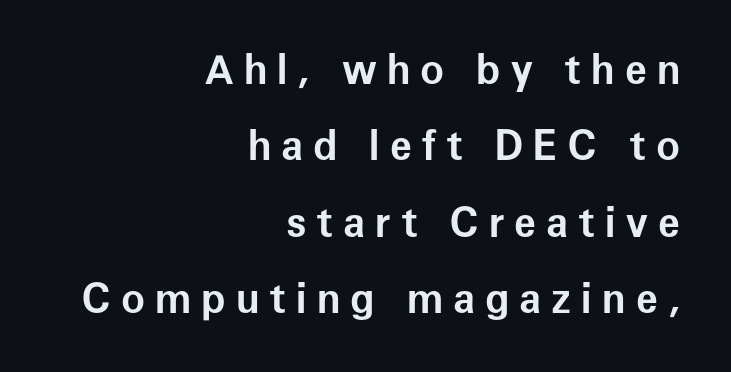
The image shows 40 px bold sans-serif type, upright; set right-aligned, loose line spacing (1.91x), unusually wide letter spacing (+0.25 em), not underlined; low stroke contrast and a medium x-height.
